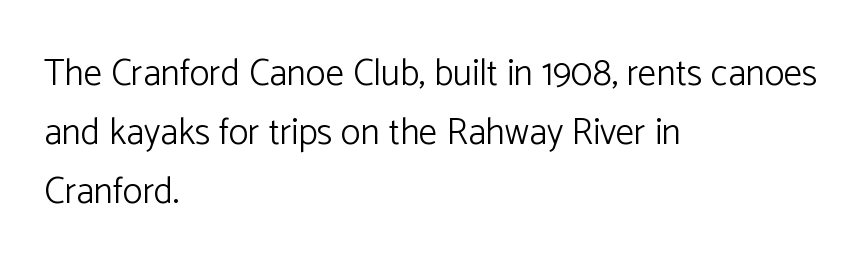
Posture: upright roman. All the whitespace from short lines collects on the right. Weight class: somewhere from thin through regular. The letters advance in unequal steps, a hallmark of proportional type.
